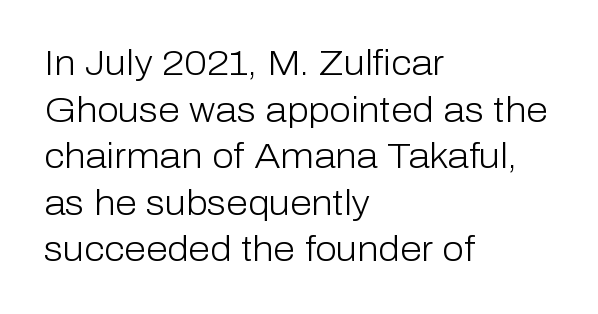
The image shows 35 px light sans-serif type, upright; set left-aligned, normal line spacing (1.33x), normal letter spacing, not underlined; low stroke contrast and a medium x-height.
